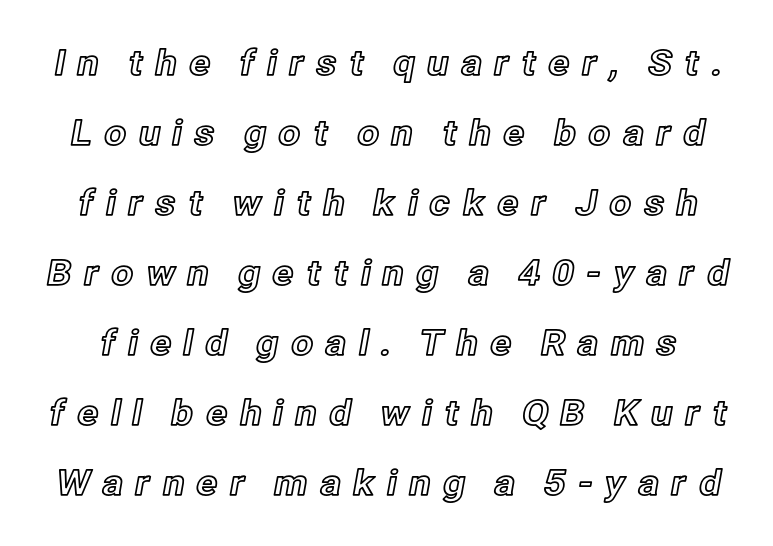
Check under the words: just untouched page. The vertical gap from one line to the next is large. You could not count columns in this text — the font is proportionally spaced. Short note: letters widely spaced.
